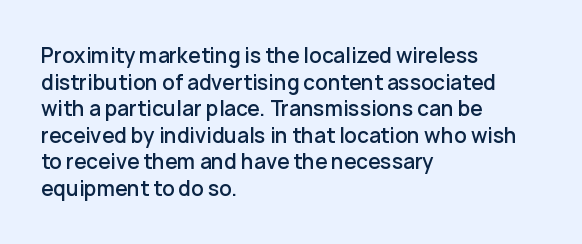
Q: Is the text bold? A: Semi-bold.
Q: Is the text italic (slanted)? A: No, it is upright.
Q: Is the text underlined? A: No.
Q: How is the paragraph aligned? A: Left-aligned.
Q: Is the spacing between letters normal or unusually wide? A: Normal.
Q: Is the spacing between lines tight, normal or loose? A: Normal.
